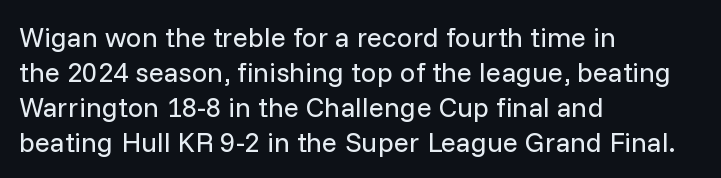
Visually the block forms a straight wall on the left and a jagged coastline on the right. Interline gaps are of average width in this sample. The font family rendered here belongs to the sans-serif group. No chunkiness to these letters — they're not bold. Style check: upright.
